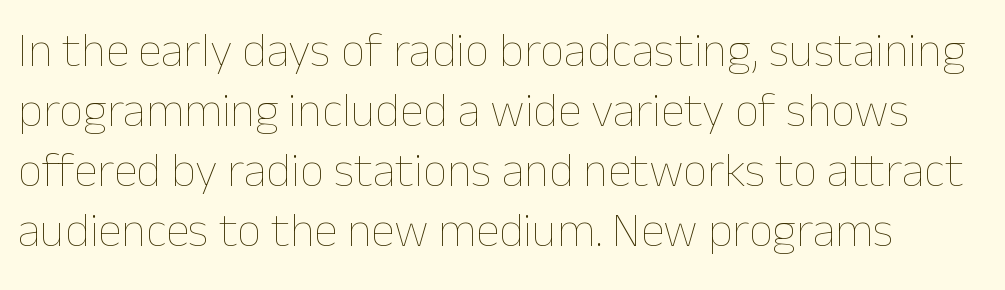
The image shows 48 px thin type, upright; set normal line spacing (1.25x), normal letter spacing, not underlined; low stroke contrast and a medium x-height.
